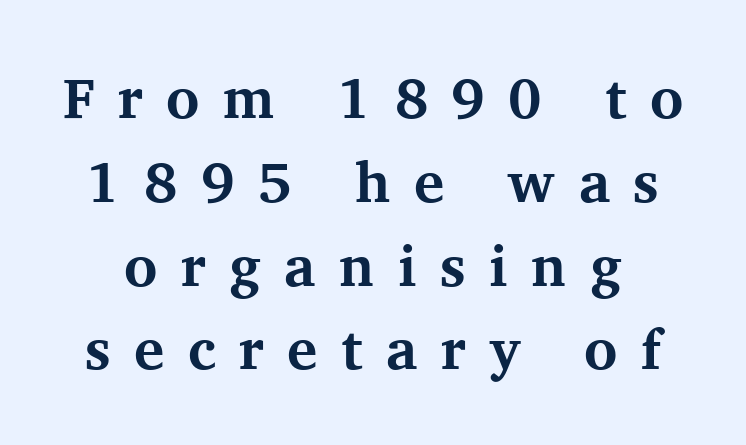
{"serif": "yes", "italic": "no", "bold": "yes", "weight": "bold", "width": "normal", "stroke_contrast": "medium", "x_height": "medium", "monospaced": "no", "underline": "no", "line_spacing": "normal", "line_spacing_ratio": 1.47, "letter_spacing": "wide", "letter_spacing_em": 0.41, "glyph_px": 57}
